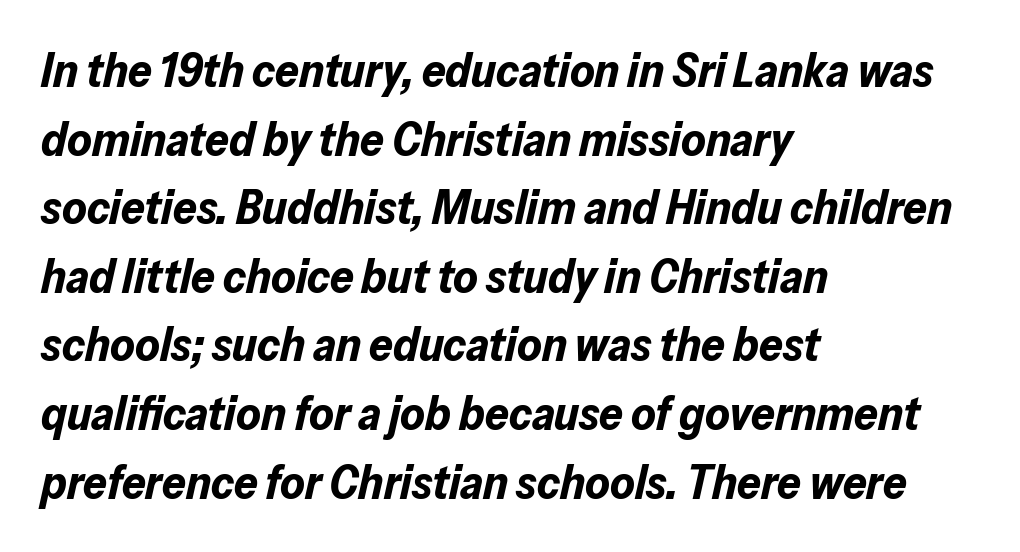
Q: Is the text bold? A: Yes.
Q: Is the text italic (slanted)? A: Yes, it leans right by about 13 degrees.
Q: Is the text underlined? A: No.
Q: How is the paragraph aligned? A: Left-aligned.
Q: Is the spacing between letters normal or unusually wide? A: Normal.
Q: Is the spacing between lines tight, normal or loose? A: Normal.
Q: Width (condensed, normal, or wide)? A: Normal.
Q: Stroke contrast? A: Low.
Q: x-height? A: Medium.
Q: Monospaced? A: No.
